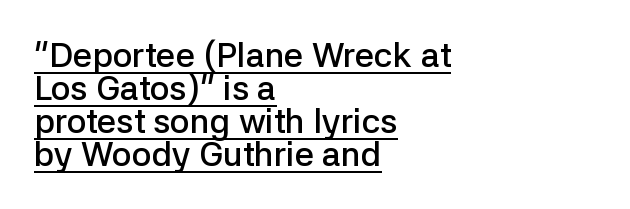
Q: Is the text bold? A: Semi-bold.
Q: Is the text italic (slanted)? A: No, it is upright.
Q: Is the typeface a serif or a sans-serif typeface? A: Sans-serif.
Q: Is the text underlined? A: Yes.
Q: How is the paragraph aligned? A: Left-aligned.
Q: Is the spacing between letters normal or unusually wide? A: Normal.
Q: Is the spacing between lines tight, normal or loose? A: Tight.
Q: Width (condensed, normal, or wide)? A: Normal.
Q: Stroke contrast? A: Low.
Q: x-height? A: Medium.
Q: Monospaced? A: No.
